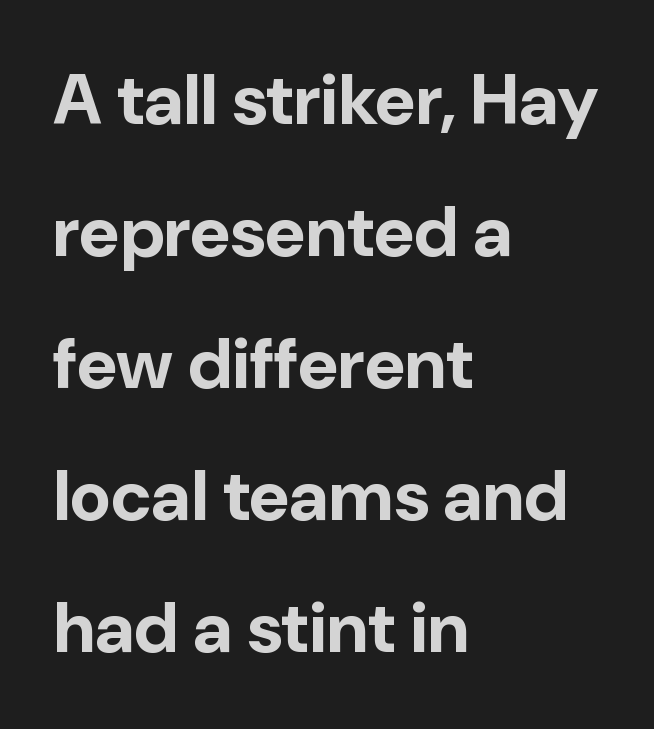
Q: Is the text bold? A: Yes.
Q: Is the text italic (slanted)? A: No, it is upright.
Q: Is the typeface a serif or a sans-serif typeface? A: Sans-serif.
Q: Is the text underlined? A: No.
Q: How is the paragraph aligned? A: Left-aligned.
Q: Is the spacing between letters normal or unusually wide? A: Normal.
Q: Width (condensed, normal, or wide)? A: Normal.
Q: Stroke contrast? A: Low.
Q: x-height? A: Medium.
Q: Monospaced? A: No.
